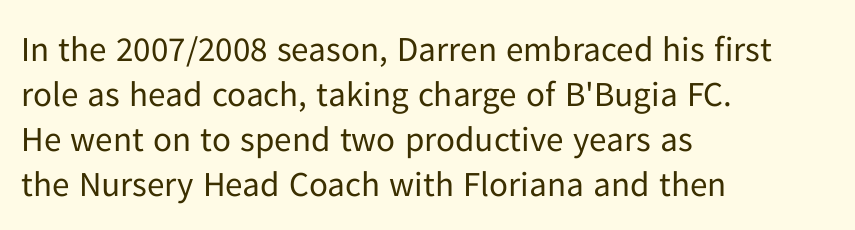
The image shows 35 px regular-weight sans-serif type, upright; set left-aligned, normal line spacing (1.29x), normal letter spacing, not underlined; low stroke contrast and a medium x-height.
